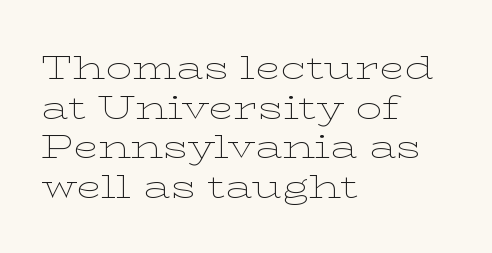
Q: Is the text bold? A: No.
Q: Is the text italic (slanted)? A: No, it is upright.
Q: Is the typeface a serif or a sans-serif typeface? A: Serif.
Q: Is the text underlined? A: No.
Q: How is the paragraph aligned? A: Left-aligned.
Q: Is the spacing between letters normal or unusually wide? A: Normal.
Q: Width (condensed, normal, or wide)? A: Wide.
Q: Stroke contrast? A: Low.
Q: x-height? A: Medium.
Q: Monospaced? A: No.
